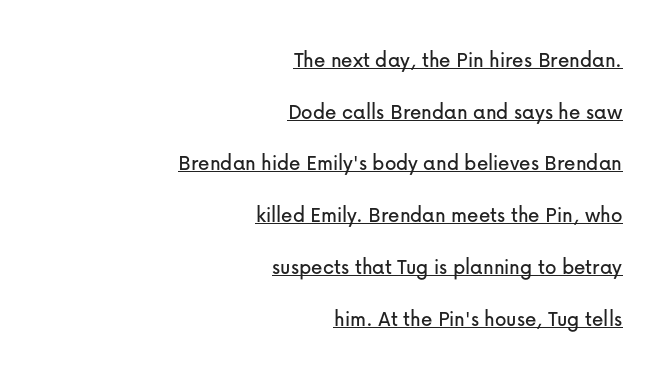
No extra tracking has been applied to these lines. The font's upright variant was chosen for this text. This rendering features underlined lettering. Quick note: interline space is abundant. Which margin do the lines hug? The right one — the left edge is uneven.
